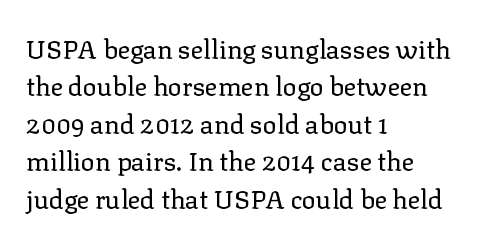
Q: Is the text bold? A: No.
Q: Is the text italic (slanted)? A: No, it is upright.
Q: Is the text underlined? A: No.
Q: How is the paragraph aligned? A: Left-aligned.
Q: Is the spacing between letters normal or unusually wide? A: Normal.
Q: Is the spacing between lines tight, normal or loose? A: Normal.
